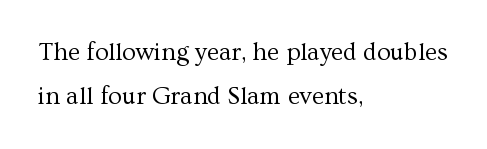
Q: Is the text bold? A: No.
Q: Is the text italic (slanted)? A: No, it is upright.
Q: Is the text underlined? A: No.
Q: How is the paragraph aligned? A: Left-aligned.
Q: Is the spacing between letters normal or unusually wide? A: Normal.
